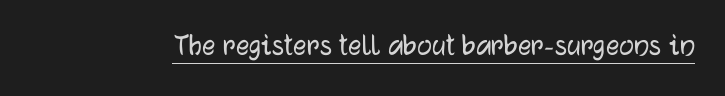
Q: Is the text italic (slanted)? A: No, it is upright.
Q: Is the typeface a serif or a sans-serif typeface? A: Sans-serif.
Q: Is the text underlined? A: Yes.
Q: Is the spacing between letters normal or unusually wide? A: Normal.
Q: Width (condensed, normal, or wide)? A: Normal.
Q: Stroke contrast? A: Low.
Q: x-height? A: Medium.
Q: Monospaced? A: No.
